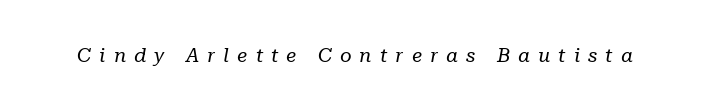
Q: Is the text bold? A: No.
Q: Is the text italic (slanted)? A: Yes, it leans right by about 10 degrees.
Q: Is the text underlined? A: No.
Q: Is the spacing between letters normal or unusually wide? A: Unusually wide.
